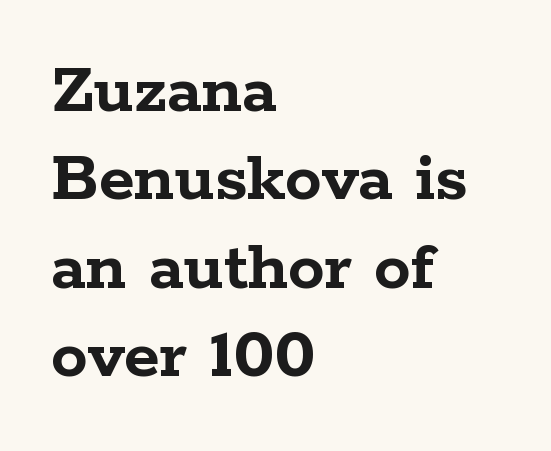
The image shows 73 px semibold, wide serif type, upright; set left-aligned, line spacing 1.21x, normal letter spacing, not underlined; low stroke contrast and a medium x-height.
